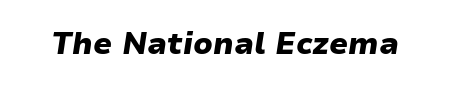
{"italic": "yes", "lean": "right", "slant_degrees": 9, "bold": "yes", "weight": "heavy", "width": "wide", "stroke_contrast": "low", "x_height": "medium", "monospaced": "no", "underline": "no", "letter_spacing": "normal", "letter_spacing_em": 0.0, "glyph_px": 30}
